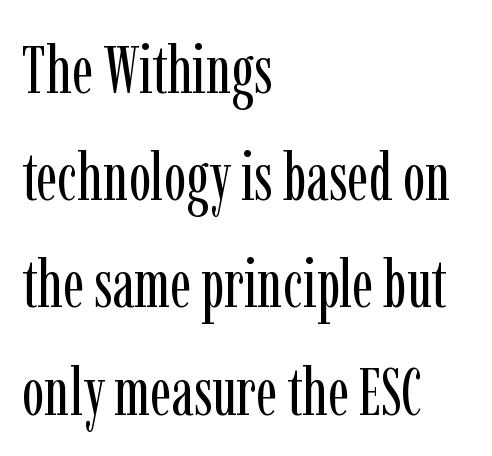
{"serif": "yes", "italic": "no", "bold": "no", "weight": "regular", "width": "condensed", "stroke_contrast": "low", "x_height": "medium", "monospaced": "no", "underline": "no", "align": "left", "line_spacing": "normal", "line_spacing_ratio": 1.6, "letter_spacing": "normal", "letter_spacing_em": 0.0, "glyph_px": 67}
